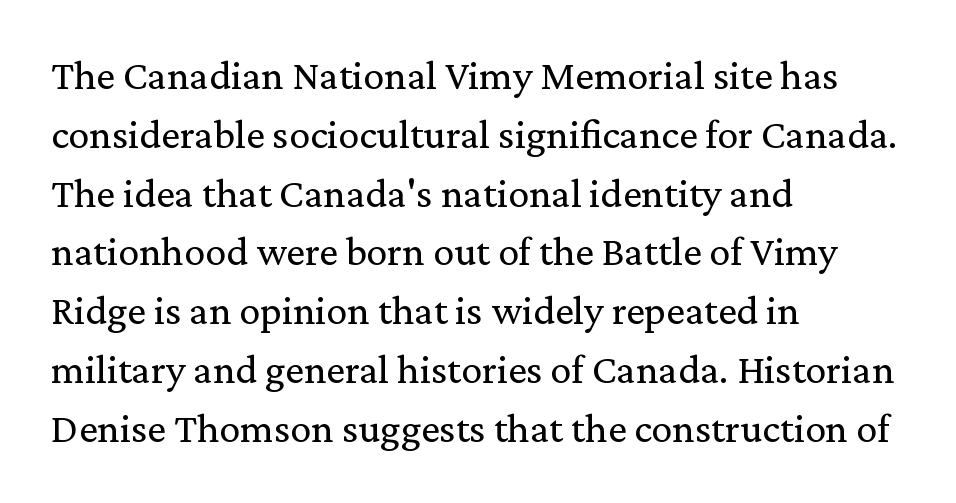
The image shows 42 px regular-weight serif type, upright; set left-aligned, normal line spacing (1.4x), normal letter spacing, not underlined; low stroke contrast and a medium x-height.
